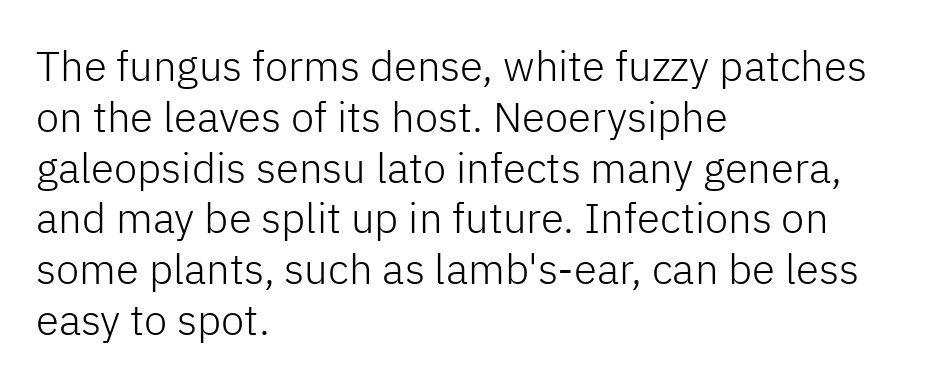
The image shows 42 px light sans-serif type, upright; set left-aligned, line spacing 1.21x, normal letter spacing, not underlined; low stroke contrast and a medium x-height.
